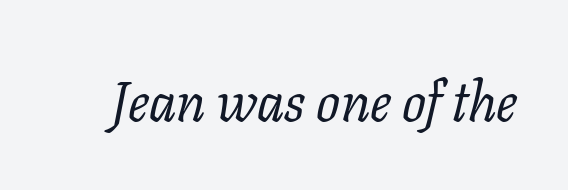
Q: Is the text bold? A: No.
Q: Is the text italic (slanted)? A: Yes, it leans right by about 11 degrees.
Q: Is the typeface a serif or a sans-serif typeface? A: Serif.
Q: Is the text underlined? A: No.
Q: Is the spacing between letters normal or unusually wide? A: Normal.
Q: Width (condensed, normal, or wide)? A: Normal.
Q: Stroke contrast? A: Low.
Q: x-height? A: Medium.
Q: Monospaced? A: No.
